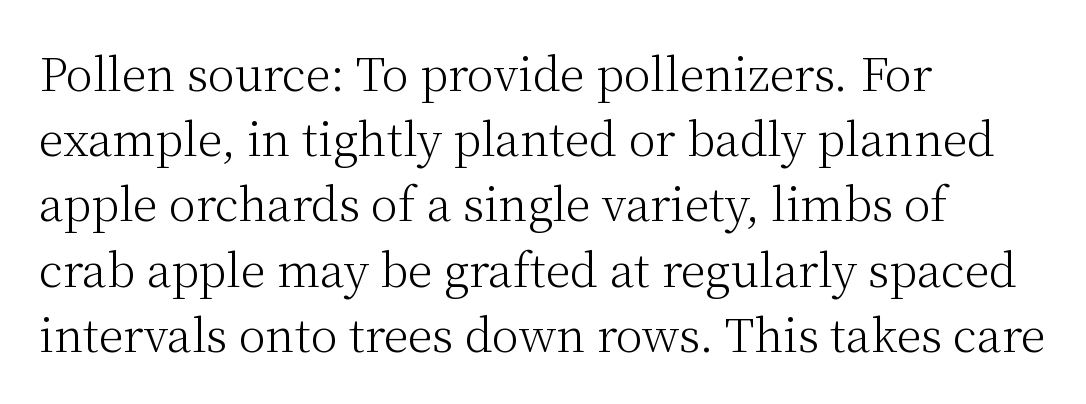
Q: Is the text bold? A: No.
Q: Is the text italic (slanted)? A: No, it is upright.
Q: Is the typeface a serif or a sans-serif typeface? A: Serif.
Q: Is the text underlined? A: No.
Q: How is the paragraph aligned? A: Left-aligned.
Q: Is the spacing between letters normal or unusually wide? A: Normal.
Q: Is the spacing between lines tight, normal or loose? A: Normal.
Q: Width (condensed, normal, or wide)? A: Normal.
Q: Stroke contrast? A: Medium.
Q: x-height? A: Medium.
Q: Monospaced? A: No.
